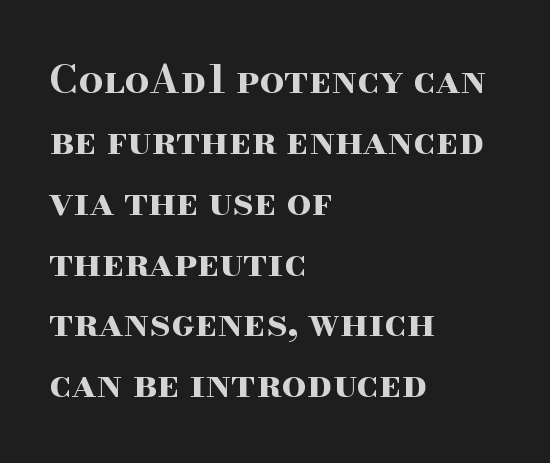
Thick stems and heavy bowls — unmistakably bold. This is serif lettering, the kind often seen in printed books. Each new line begins a customary step beneath the previous one. The words here are not underlined.
